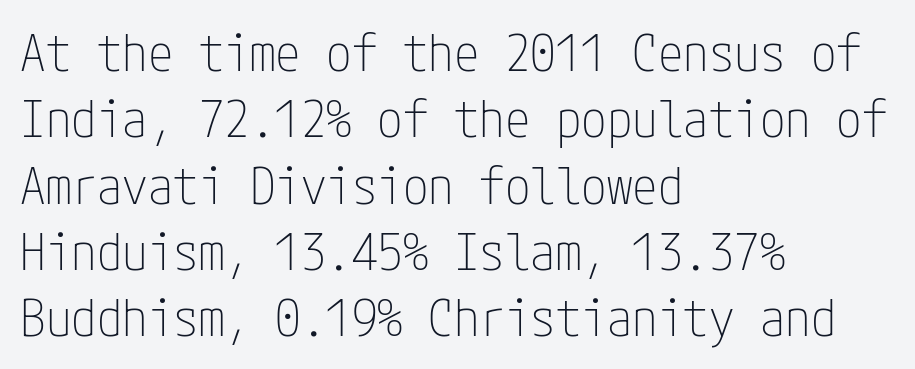
Is the stroke heavy? The answer is a plain regular-or-lighter. A normal amount of white space separates one row of letters from the next. The designer went with a sans here, leaving each stem footless. When letters stand straight like this, we call the style roman or upright.
